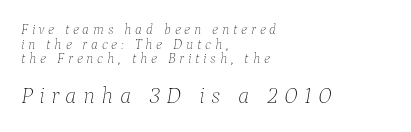
Q: Is the text bold? A: No.
Q: Is the text italic (slanted)? A: Yes, it leans right by about 9 degrees.
Q: Is the text underlined? A: No.
Q: How is the paragraph aligned? A: Left-aligned.
Q: Is the spacing between letters normal or unusually wide? A: Unusually wide.
Q: Is the spacing between lines tight, normal or loose? A: Tight.
Q: Which block of text is set in a larger size, the first (top) or the second (bottom)? A: The second (bottom) one.
